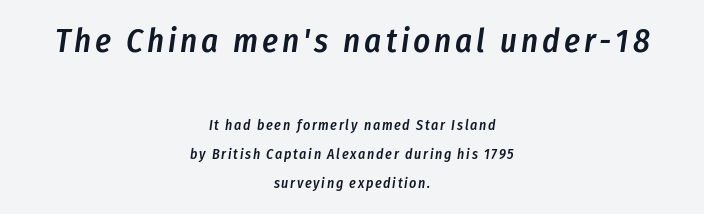
Proportional: the letters do not fall into vertical columns. The space directly below the letters is spotless. Notice how the stems are inclined rather than vertical — that's the hallmark of italics. Here the first block reads like a headline and the second like body copy. A typesetter would call this leading open, well beyond the default. Every row of glyphs is offset so its center matches the block's center.
